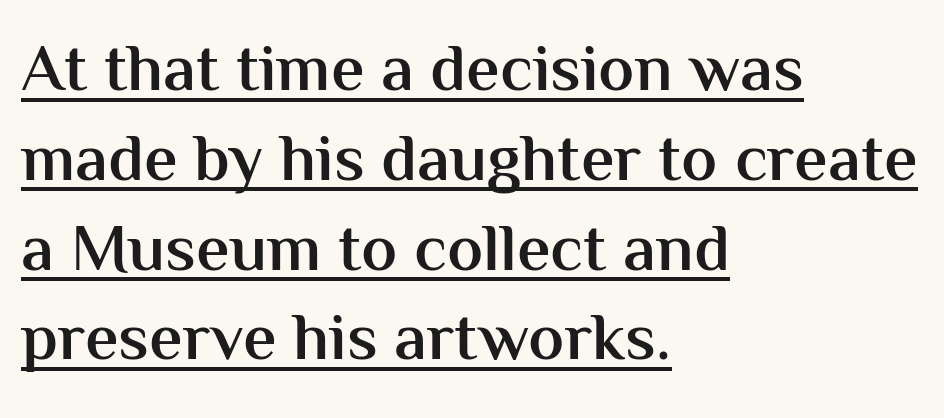
Look at the stroke-to-counter ratio: somewhat heavy, a semibold. This block has exactly the height ordinary leading produces. These lines are composed in type without serifs. Spacing verdict: proportional, widths tailored to each character. Posture: vertical.
